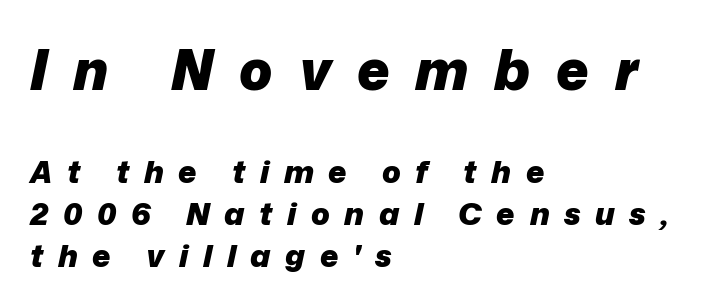
{"italic": "yes", "lean": "right", "slant_degrees": 12, "bold": "yes", "weight": "heavy", "width": "normal", "stroke_contrast": "low", "x_height": "medium", "monospaced": "no", "underline": "no", "align": "left", "line_spacing": "normal", "line_spacing_ratio": 1.36, "letter_spacing": "wide", "letter_spacing_em": 0.47, "larger_block": "first", "size_ratio": 1.77, "glyph_px": 55}
